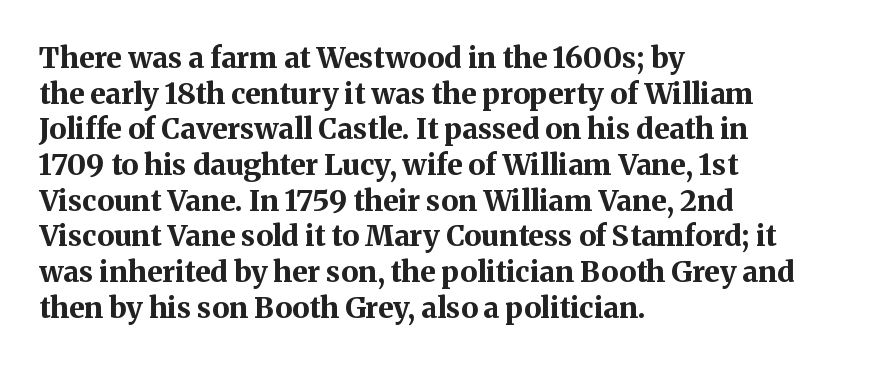
{"serif": "yes", "italic": "no", "bold": "yes", "weight": "bold", "width": "normal", "stroke_contrast": "medium", "x_height": "medium", "monospaced": "no", "underline": "no", "align": "left", "line_spacing_ratio": 1.23, "letter_spacing": "normal", "letter_spacing_em": 0.0, "glyph_px": 29}
